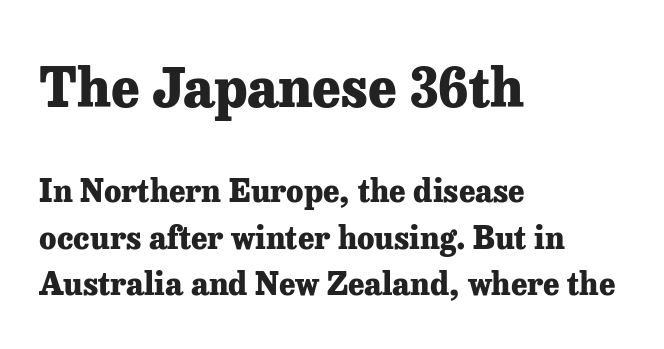
The image shows 54 px heavy serif type, upright; set left-aligned, normal line spacing (1.5x), normal letter spacing, not underlined; the first (top) block is 1.74x larger; low stroke contrast and a medium x-height.
